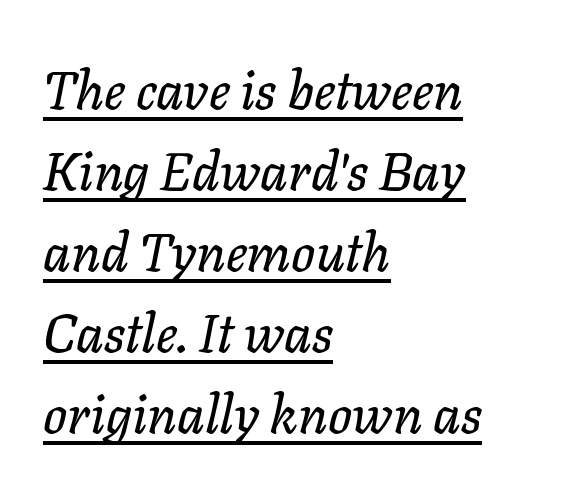
Q: Is the text italic (slanted)? A: Yes, it leans right by about 11 degrees.
Q: Is the text underlined? A: Yes.
Q: How is the paragraph aligned? A: Left-aligned.
Q: Is the spacing between letters normal or unusually wide? A: Normal.
Q: Is the spacing between lines tight, normal or loose? A: Normal.
Q: Width (condensed, normal, or wide)? A: Normal.
Q: Stroke contrast? A: Low.
Q: x-height? A: Medium.
Q: Monospaced? A: No.
